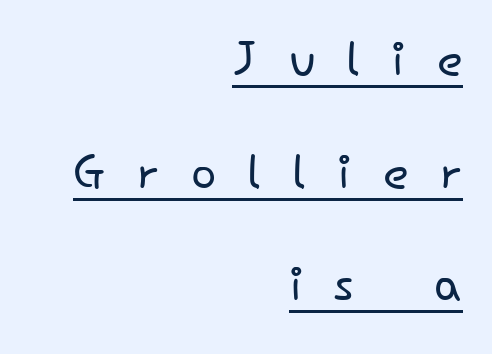
Q: Is the text bold? A: No.
Q: Is the text italic (slanted)? A: No, it is upright.
Q: Is the typeface a serif or a sans-serif typeface? A: Sans-serif.
Q: Is the text underlined? A: Yes.
Q: How is the paragraph aligned? A: Right-aligned.
Q: Is the spacing between letters normal or unusually wide? A: Unusually wide.
Q: Is the spacing between lines tight, normal or loose? A: Normal.
Q: Width (condensed, normal, or wide)? A: Normal.
Q: Stroke contrast? A: Low.
Q: x-height? A: Small.
Q: Monospaced? A: No.
